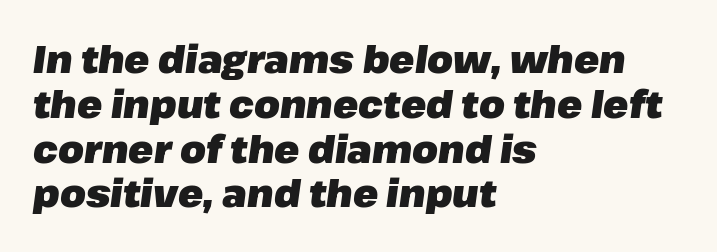
Underline: absent. You could not count columns in this text — the font is proportionally spaced. The rendering keeps characters at their native spacing. Heavy-handed strokes throughout: this text is bold.
